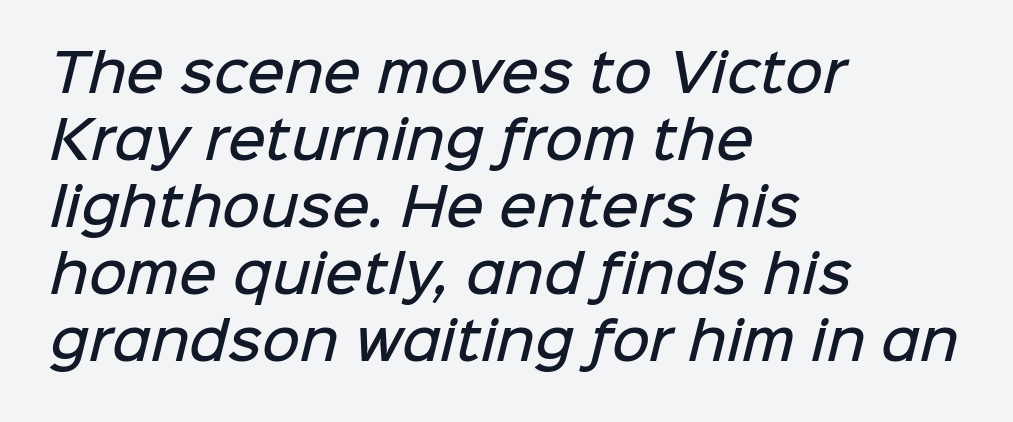
The image shows 52 px semibold sans-serif type; set left-aligned, normal line spacing (1.29x), normal letter spacing, not underlined; low stroke contrast and a medium x-height.
